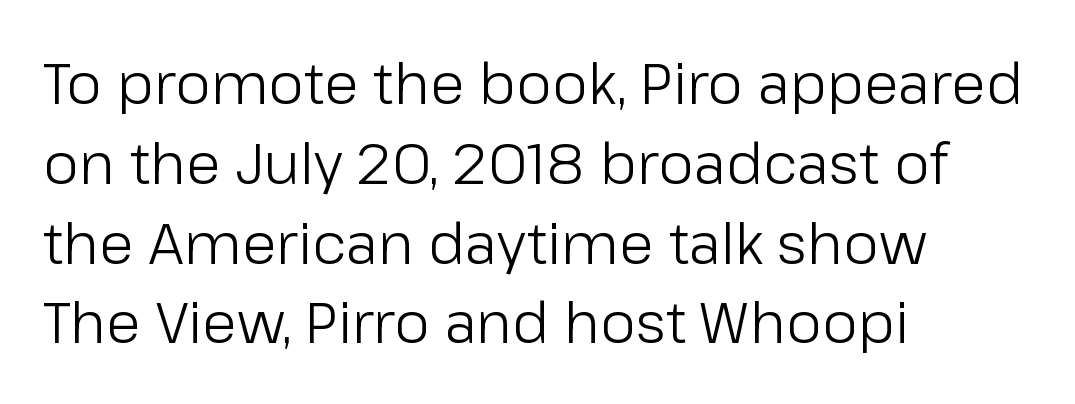
{"serif": "no", "italic": "no", "bold": "no", "weight": "light", "width": "normal", "stroke_contrast": "low", "x_height": "medium", "monospaced": "no", "underline": "no", "align": "left", "line_spacing": "normal", "line_spacing_ratio": 1.4, "letter_spacing": "normal", "letter_spacing_em": 0.0, "glyph_px": 57}
